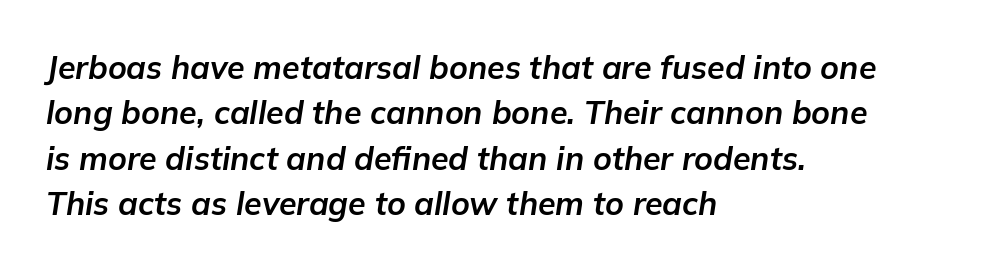
The image shows 32 px bold type, italic (leaning right); set left-aligned, normal line spacing (1.42x), normal letter spacing, not underlined; low stroke contrast and a medium x-height.
